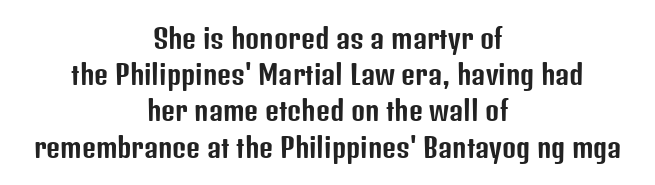
The image shows 27 px text type, upright; set centered, normal line spacing (1.34x), normal letter spacing, not underlined.
